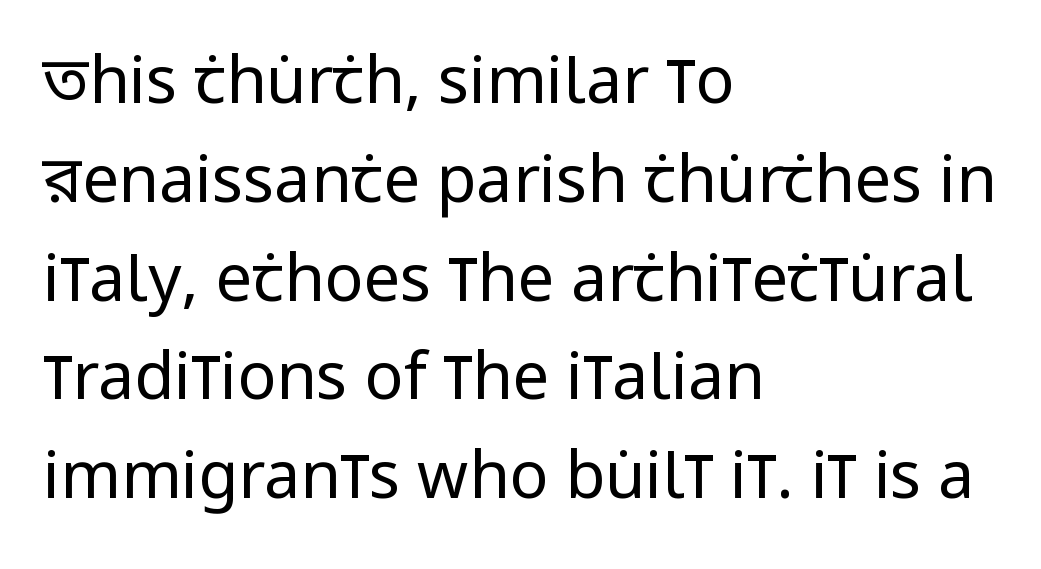
Q: Is the text bold? A: No.
Q: Is the text italic (slanted)? A: No, it is upright.
Q: Is the typeface a serif or a sans-serif typeface? A: Sans-serif.
Q: Is the text underlined? A: No.
Q: How is the paragraph aligned? A: Left-aligned.
Q: Is the spacing between letters normal or unusually wide? A: Normal.
Q: Is the spacing between lines tight, normal or loose? A: Normal.
Q: Width (condensed, normal, or wide)? A: Condensed.
Q: Stroke contrast? A: Low.
Q: x-height? A: Large.
Q: Monospaced? A: No.
